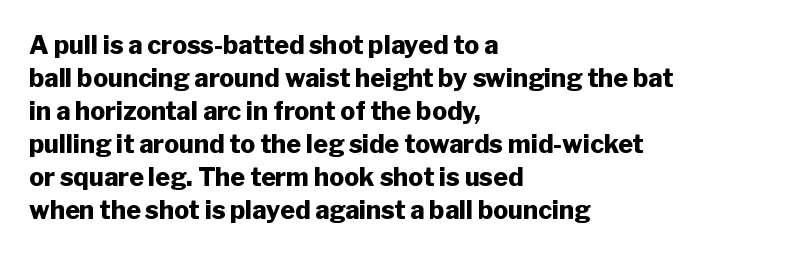
Q: Is the text bold? A: Yes.
Q: Is the text italic (slanted)? A: No, it is upright.
Q: Is the text underlined? A: No.
Q: How is the paragraph aligned? A: Left-aligned.
Q: Is the spacing between letters normal or unusually wide? A: Normal.
Q: Is the spacing between lines tight, normal or loose? A: Normal.
